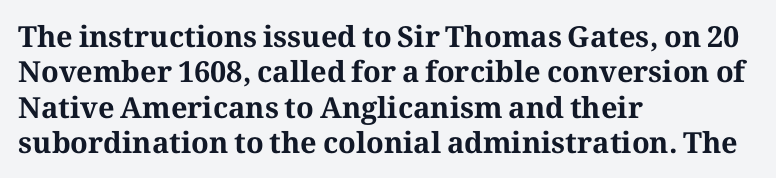
What kind of face is this? One with serifs. You can tell it's not italic because the verticals are truly vertical. Beneath every word, the page is bare. Between one letter and the next there's only the usual sliver of space. Teacher's note: observe the even left margin — that is flush-left alignment. Look at the stroke-to-counter ratio: heavy, a bold.
